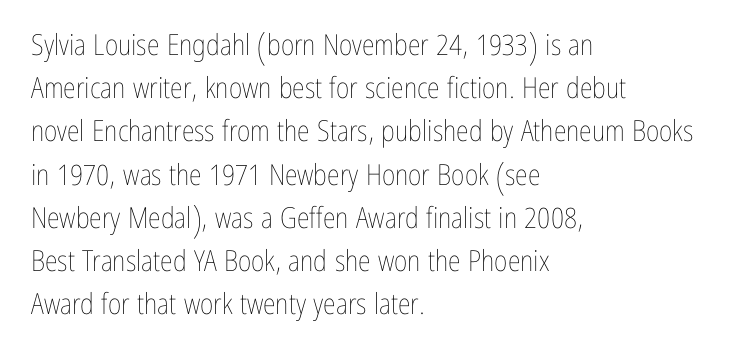
The rendering uses a moderate line-height, typical for paragraphs. The typesetter chose a ragged-right arrangement here. Proportional: the letters do not fall into vertical columns. The letterforms sit shoulder to shoulder at normal distance. The space directly below the letters is spotless.
